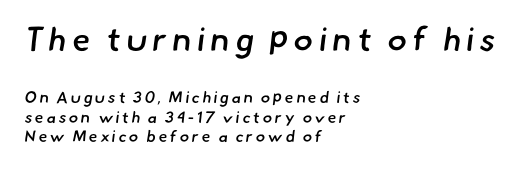
Think of a printed novel: that variable character pitch is what you see here. In terms of letterform style, serifs are entirely absent. The zone under the glyphs is completely vacant. Moderately thickened strokes mark this as semibold type. Each line starts at the same left margin while the right side varies.
